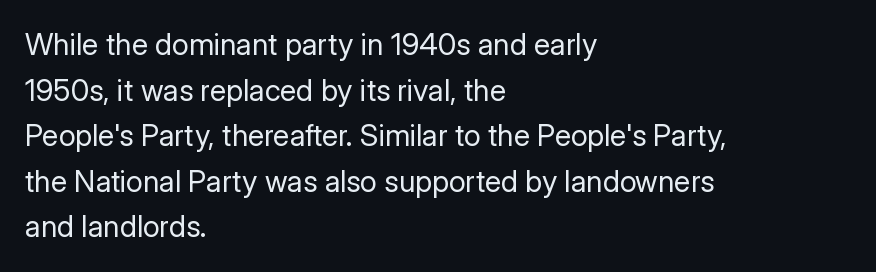
The image shows 30 px regular-weight sans-serif type, upright; set left-aligned, normal line spacing (1.52x), normal letter spacing, not underlined; low stroke contrast and a medium x-height.
